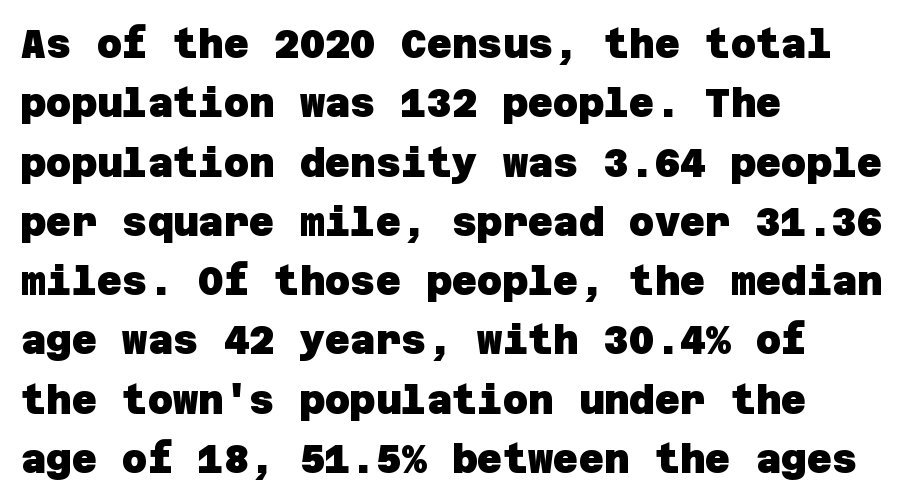
The image shows 39 px heavy sans-serif type; set left-aligned, normal line spacing (1.52x), normal letter spacing, not underlined; low stroke contrast and a large x-height.
